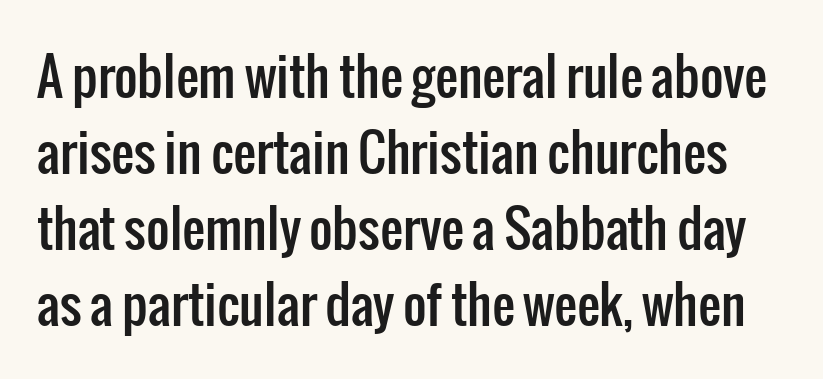
{"serif": "no", "italic": "no", "width": "condensed", "stroke_contrast": "low", "x_height": "medium", "monospaced": "no", "underline": "no", "line_spacing": "normal", "line_spacing_ratio": 1.49, "letter_spacing": "normal", "letter_spacing_em": 0.0, "glyph_px": 51}
